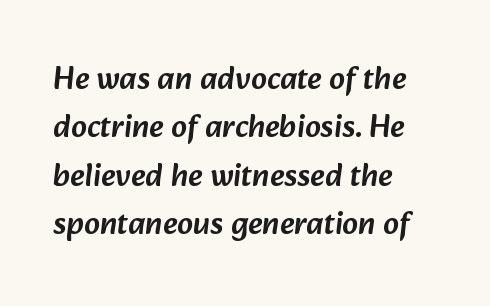
{"serif": "no", "width": "normal", "stroke_contrast": "low", "x_height": "medium", "monospaced": "no", "underline": "no", "align": "left", "line_spacing": "normal", "line_spacing_ratio": 1.51, "letter_spacing": "normal", "letter_spacing_em": 0.0, "glyph_px": 32}
